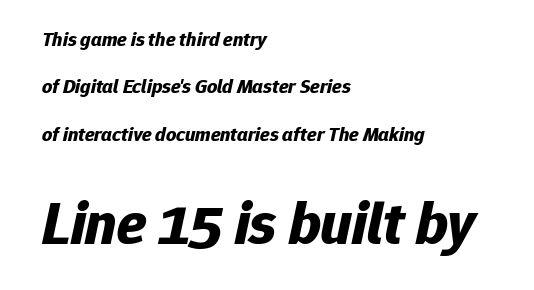
Q: Is the text bold? A: Yes.
Q: Is the text italic (slanted)? A: Yes, it leans right by about 12 degrees.
Q: Is the text underlined? A: No.
Q: How is the paragraph aligned? A: Left-aligned.
Q: Is the spacing between letters normal or unusually wide? A: Normal.
Q: Is the spacing between lines tight, normal or loose? A: Loose.
Q: Which block of text is set in a larger size, the first (top) or the second (bottom)? A: The second (bottom) one.
Q: Width (condensed, normal, or wide)? A: Normal.
Q: Stroke contrast? A: Low.
Q: x-height? A: Medium.
Q: Monospaced? A: No.
